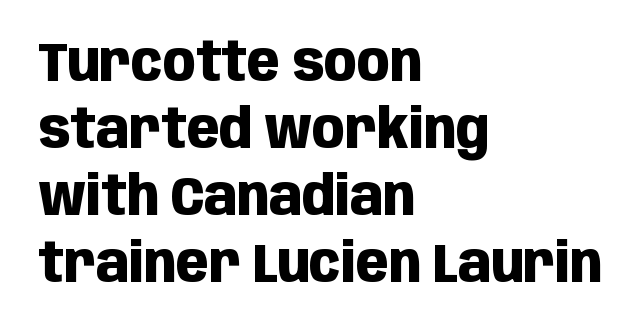
The image shows 54 px heavy, condensed sans-serif type, upright; set left-aligned, line spacing 1.24x, normal letter spacing, not underlined; low stroke contrast and a large x-height.
